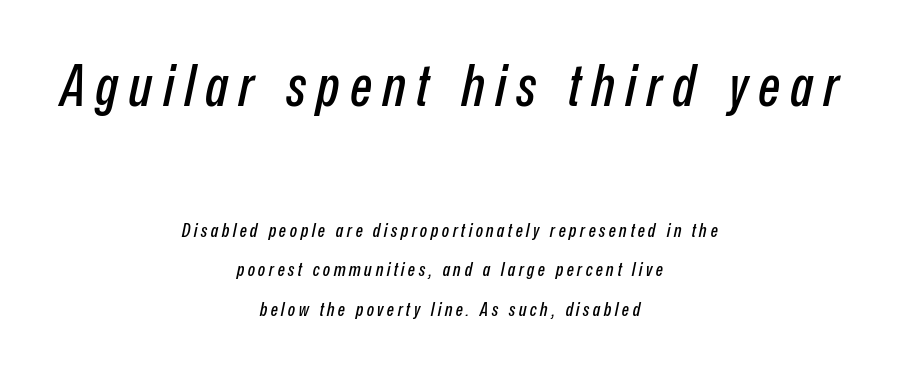
{"italic": "yes", "lean": "right", "slant_degrees": 12, "width": "condensed", "stroke_contrast": "low", "x_height": "medium", "monospaced": "no", "underline": "no", "align": "center", "line_spacing": "loose", "line_spacing_ratio": 2.09, "larger_block": "first", "size_ratio": 3.05, "glyph_px": 58}
